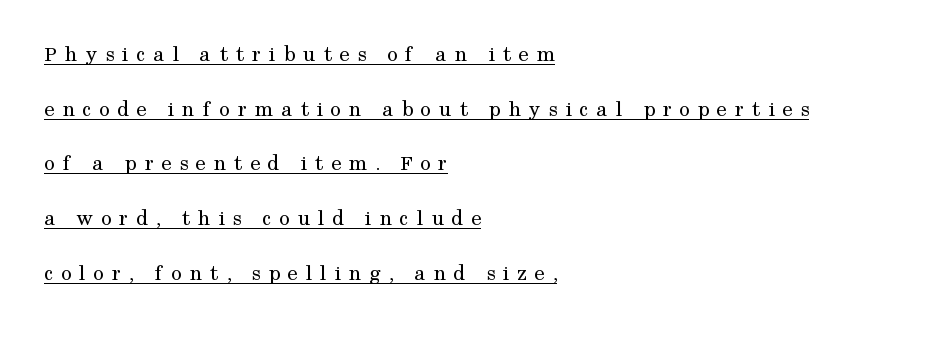
The image shows 23 px text type, upright; set left-aligned, loose line spacing (2.38x), unusually wide letter spacing (+0.33 em), underlined.
